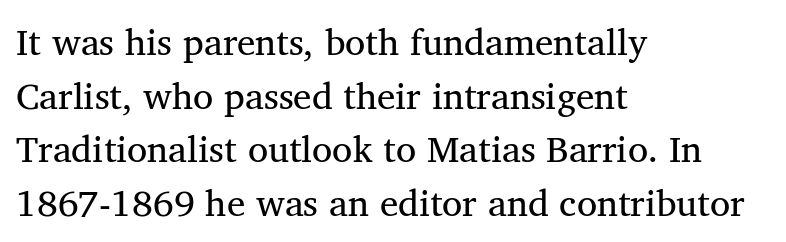
The image shows 37 px serif type; set left-aligned, normal line spacing (1.45x), normal letter spacing, not underlined; medium stroke contrast and a medium x-height.
